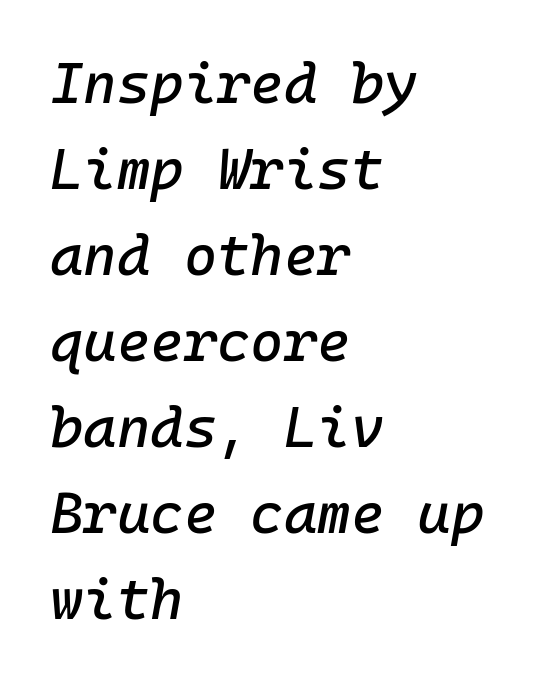
The letters sit at their default tracking, neither squeezed nor spread. The gap between lines stays unmarked. Notice how descenders clear the ascenders below comfortably — that's standard leading. The font's italic variant was chosen for this text. A classic flush-left, rag-right setting is used for this passage.
